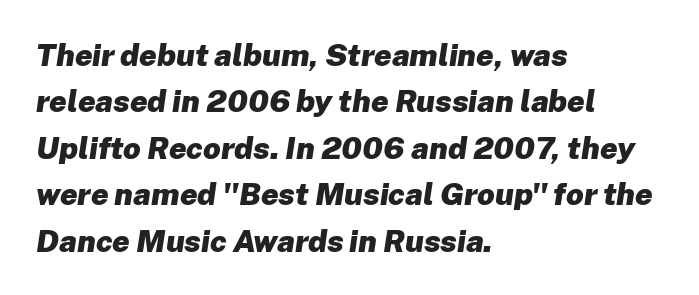
{"italic": "yes", "lean": "right", "slant_degrees": 8, "bold": "yes", "weight": "heavy", "width": "normal", "stroke_contrast": "low", "x_height": "medium", "monospaced": "no", "underline": "no", "align": "left", "line_spacing": "normal", "line_spacing_ratio": 1.5, "letter_spacing": "normal", "letter_spacing_em": 0.0, "glyph_px": 31}
